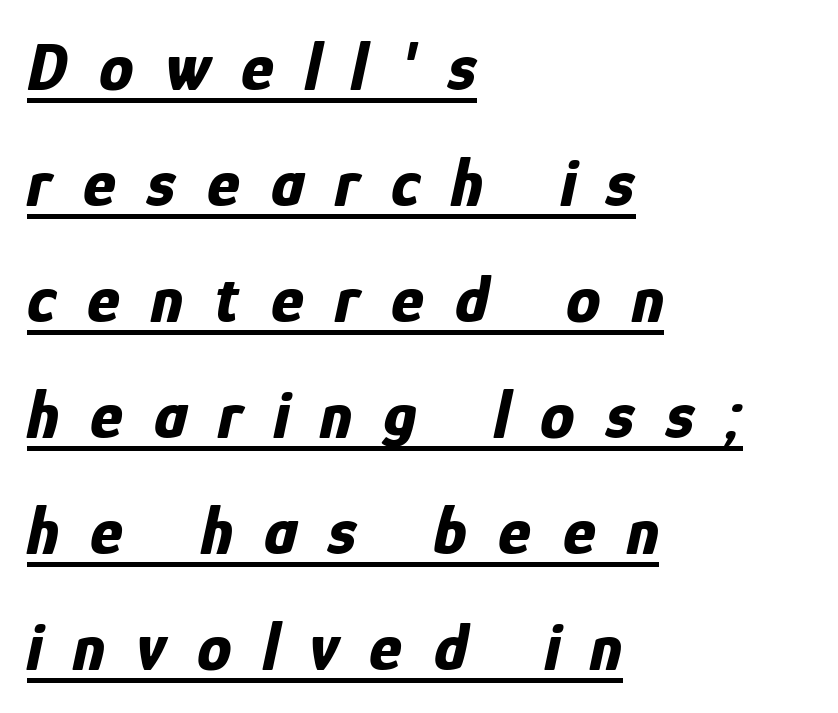
How are the letters spaced? Widely, with obvious added tracking. Think of a printed novel: that variable character pitch is what you see here. Does a line run under the words? Yes, clearly. In CSS terms this would be text-align: left. The characters look thick and weighty, a clear bold.
